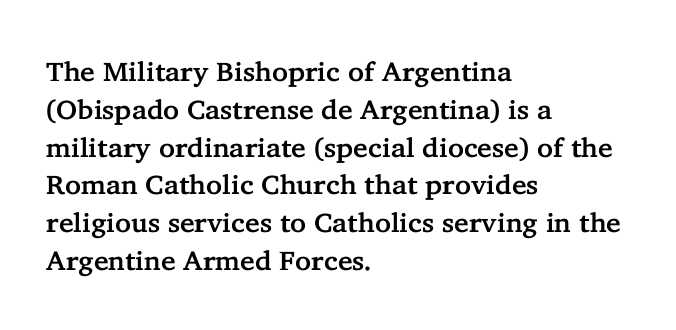
Q: Is the text italic (slanted)? A: No, it is upright.
Q: Is the text underlined? A: No.
Q: How is the paragraph aligned? A: Left-aligned.
Q: Is the spacing between letters normal or unusually wide? A: Normal.
Q: Is the spacing between lines tight, normal or loose? A: Normal.
